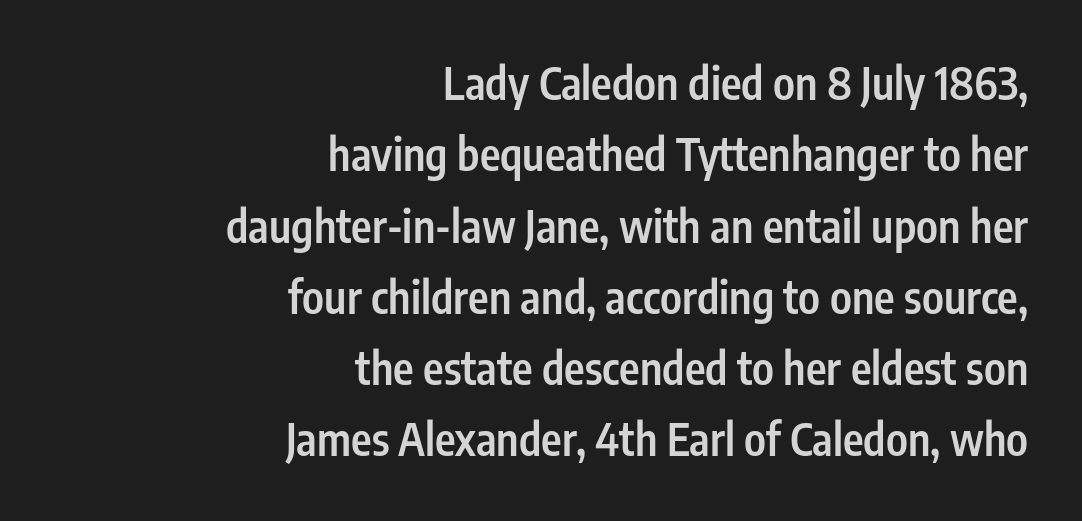
The passage shown is typeset with a sans-serif family. Tall strokes in this sample are plumb rather than angled. Underline: absent. The line texture is even and compact thanks to regular tracking.
